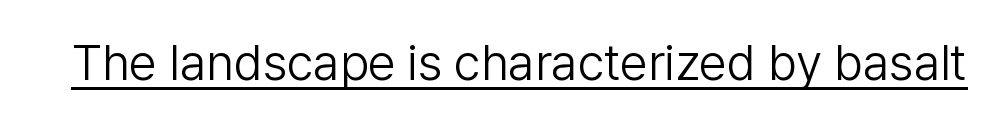
Varying glyph widths throughout — classic text-font behaviour. The sample's only ornament is a line tracing under the words. Compared with a typical body face, this is equally light or lighter still. The letters sit at their default tracking, neither squeezed nor spread. The letters stand straight up with perfectly vertical stems. The characters display no serif detailing; their extremities are plain.
